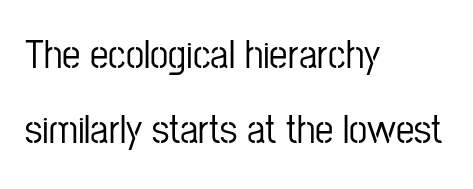
Q: Is the text italic (slanted)? A: No, it is upright.
Q: Is the typeface a serif or a sans-serif typeface? A: Sans-serif.
Q: Is the text underlined? A: No.
Q: How is the paragraph aligned? A: Left-aligned.
Q: Is the spacing between letters normal or unusually wide? A: Normal.
Q: Width (condensed, normal, or wide)? A: Condensed.
Q: Stroke contrast? A: Low.
Q: x-height? A: Medium.
Q: Monospaced? A: No.
